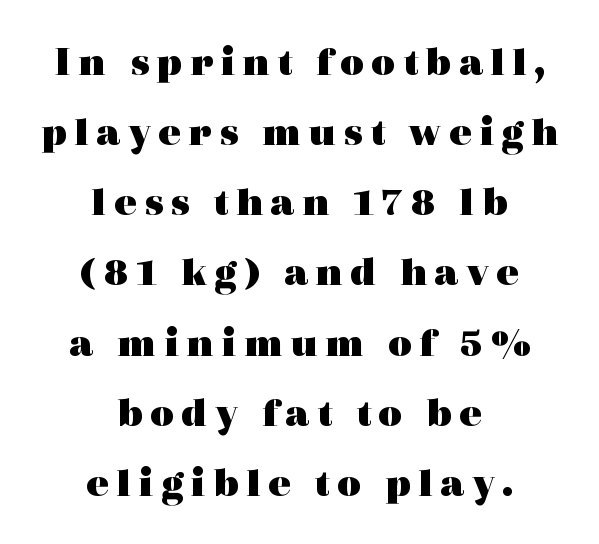
The image shows 42 px heavy, wide serif type, upright; set centered, normal line spacing (1.67x), not underlined; a medium x-height.
